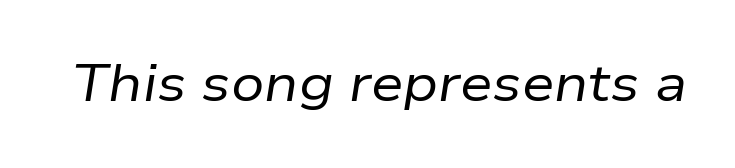
Q: Is the text bold? A: No.
Q: Is the text italic (slanted)? A: Yes, it leans right by about 9 degrees.
Q: Is the text underlined? A: No.
Q: Is the spacing between letters normal or unusually wide? A: Normal.
Q: Width (condensed, normal, or wide)? A: Normal.
Q: Stroke contrast? A: Low.
Q: x-height? A: Medium.
Q: Monospaced? A: No.
